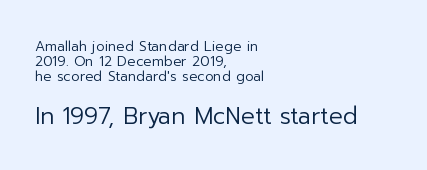
The image shows 23 px text type, upright; set left-aligned, tight line spacing (1.07x), normal letter spacing, not underlined; the second (bottom) block is 1.64x larger.
